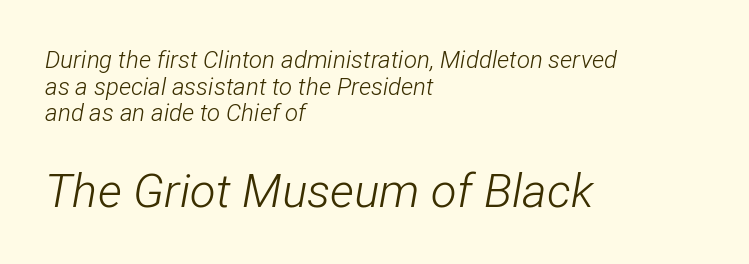
Decoration check: the copy has no underline. Nobody touched the tracking dial on this one. You can tell it's italic because the verticals aren't actually vertical. Tightly led — the rows are bunched. The composition opens small and finishes big. Looks like regular typesetting: each glyph gets only the width it needs.
